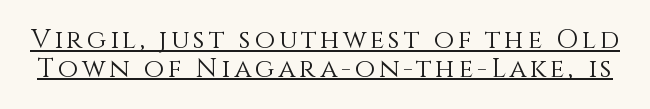
Q: Is the text bold? A: No.
Q: Is the text italic (slanted)? A: No, it is upright.
Q: Is the text underlined? A: Yes.
Q: Is the spacing between lines tight, normal or loose? A: Tight.
